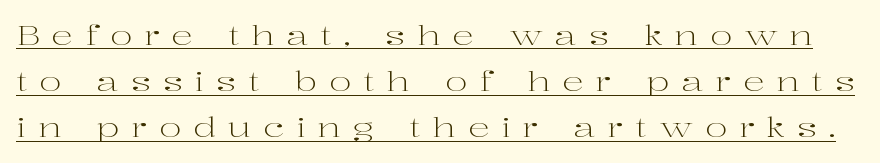
The image shows 27 px text type, upright; set line spacing 1.71x, unusually wide letter spacing (+0.44 em), underlined.
